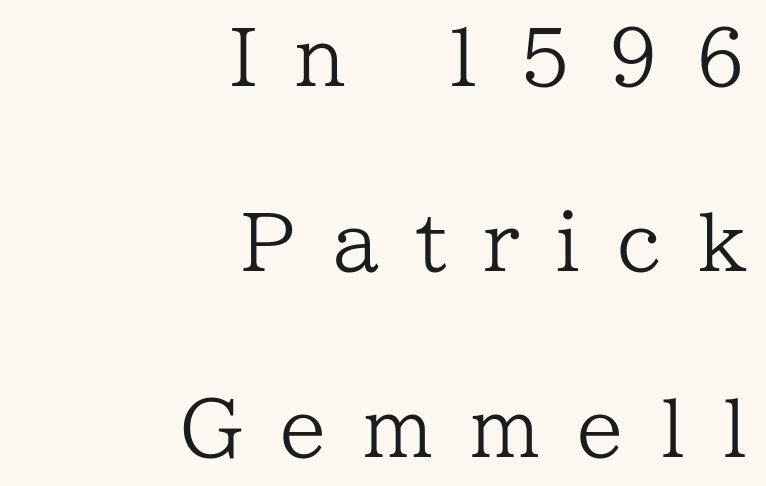
Q: Is the text bold? A: No.
Q: Is the text italic (slanted)? A: No, it is upright.
Q: Is the typeface a serif or a sans-serif typeface? A: Serif.
Q: Is the text underlined? A: No.
Q: How is the paragraph aligned? A: Right-aligned.
Q: Is the spacing between letters normal or unusually wide? A: Unusually wide.
Q: Is the spacing between lines tight, normal or loose? A: Loose.
Q: Width (condensed, normal, or wide)? A: Normal.
Q: Stroke contrast? A: Low.
Q: x-height? A: Medium.
Q: Monospaced? A: No.
